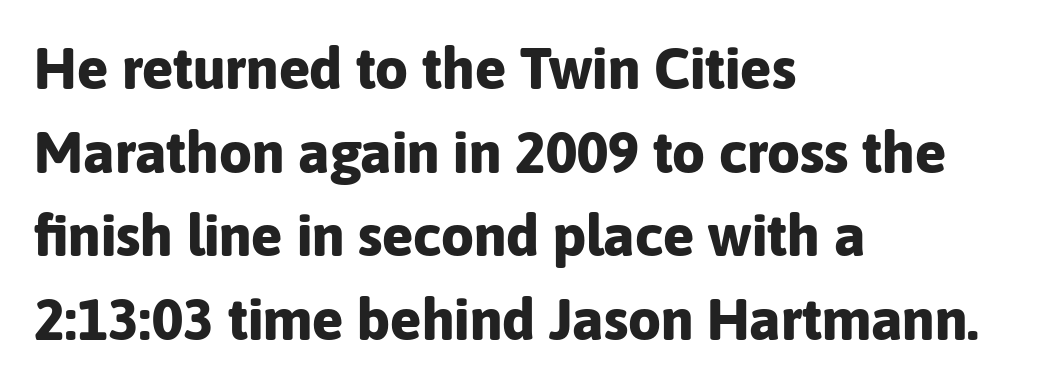
The passage shown is typed in a proportional face where columns would drift. This sample is left-justified, so line endings fall wherever the words run out. Tracking here is standard; glyphs follow each other at the usual distance. Compared with an ordinary text face, these strokes are far heavier — a full bold.
